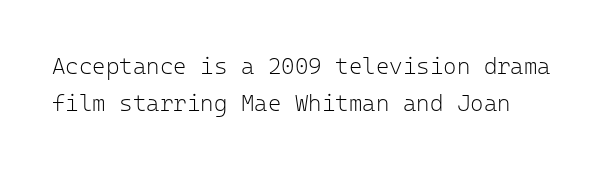
{"italic": "no", "bold": "no", "underline": "no", "line_spacing": "normal", "line_spacing_ratio": 1.59, "letter_spacing": "normal", "letter_spacing_em": 0.0, "glyph_px": 23}
